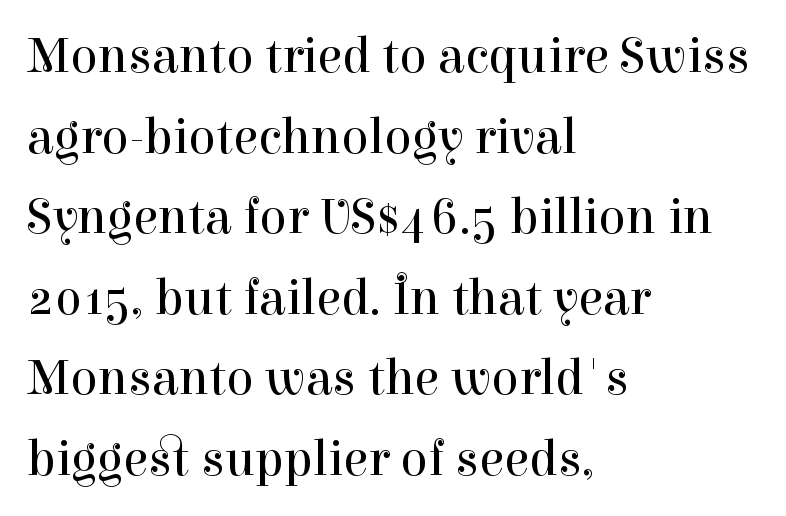
Q: Is the text bold? A: No.
Q: Is the text italic (slanted)? A: No, it is upright.
Q: Is the typeface a serif or a sans-serif typeface? A: Serif.
Q: Is the text underlined? A: No.
Q: How is the paragraph aligned? A: Left-aligned.
Q: Is the spacing between letters normal or unusually wide? A: Normal.
Q: Is the spacing between lines tight, normal or loose? A: Normal.
Q: Width (condensed, normal, or wide)? A: Normal.
Q: Stroke contrast? A: High.
Q: x-height? A: Medium.
Q: Monospaced? A: No.
